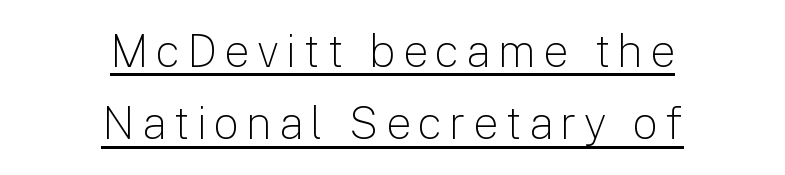
{"serif": "no", "italic": "no", "bold": "no", "weight": "light", "width": "normal", "stroke_contrast": "low", "x_height": "medium", "monospaced": "no", "underline": "yes", "align": "center", "line_spacing": "normal", "line_spacing_ratio": 1.61, "glyph_px": 45}
